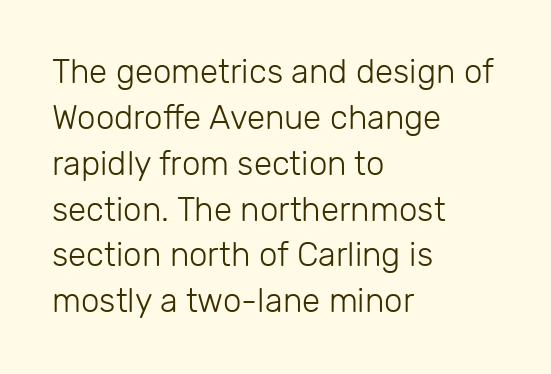
The image shows 33 px light sans-serif type, upright; set left-aligned, normal line spacing (1.39x), normal letter spacing, not underlined; low stroke contrast and a medium x-height.
